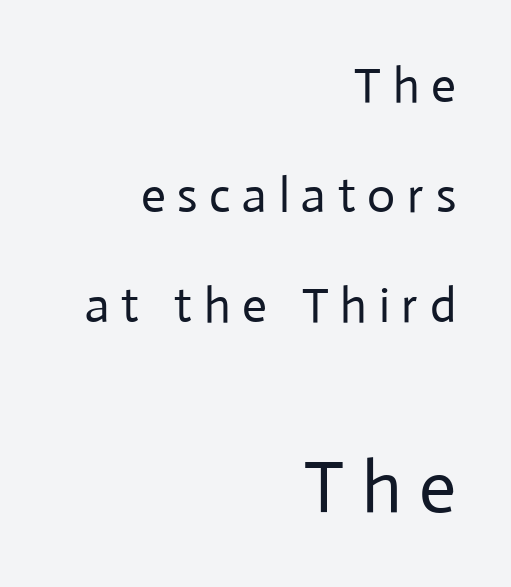
The image shows 73 px regular-weight sans-serif type, upright; set right-aligned, loose line spacing (2.24x), unusually wide letter spacing (+0.24 em), not underlined; the second (bottom) block is 1.49x larger; low stroke contrast and a medium x-height.
